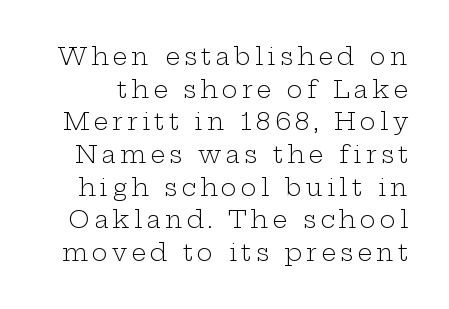
The image shows 24 px text type, upright; set normal line spacing (1.36x), not underlined.
